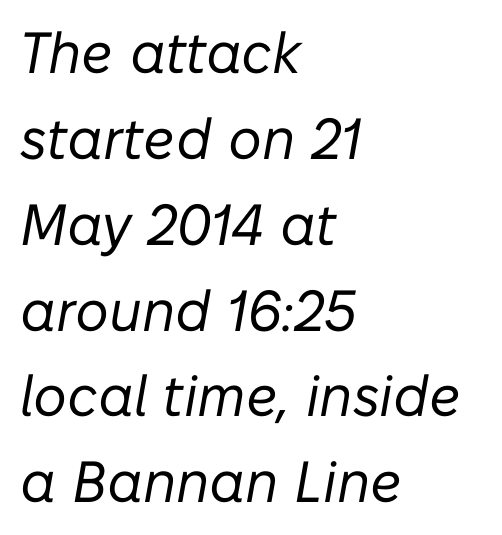
The image shows 58 px regular-weight type, italic (leaning right); set left-aligned, normal line spacing (1.48x), normal letter spacing, not underlined; low stroke contrast and a medium x-height.
